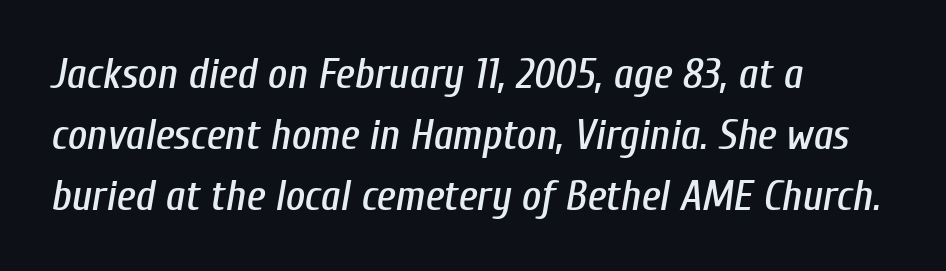
Decoration check: the copy has no underline. Quick note: italic. Each letter keeps its own natural width here, so spacing adapts to shape. Interline gaps are of average width in this sample. Visually the block forms a straight wall on the left and a jagged coastline on the right.
